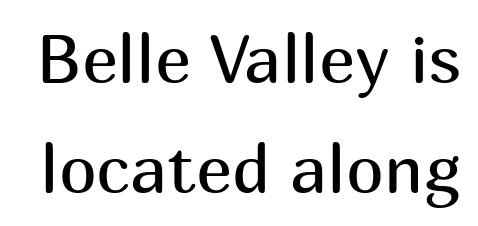
Honestly, there is no underline to notice here at all. No heavy texture on the line: the type isn't bold. The font family rendered here belongs to the sans-serif group. Italic: no, the glyphs are upright roman.
